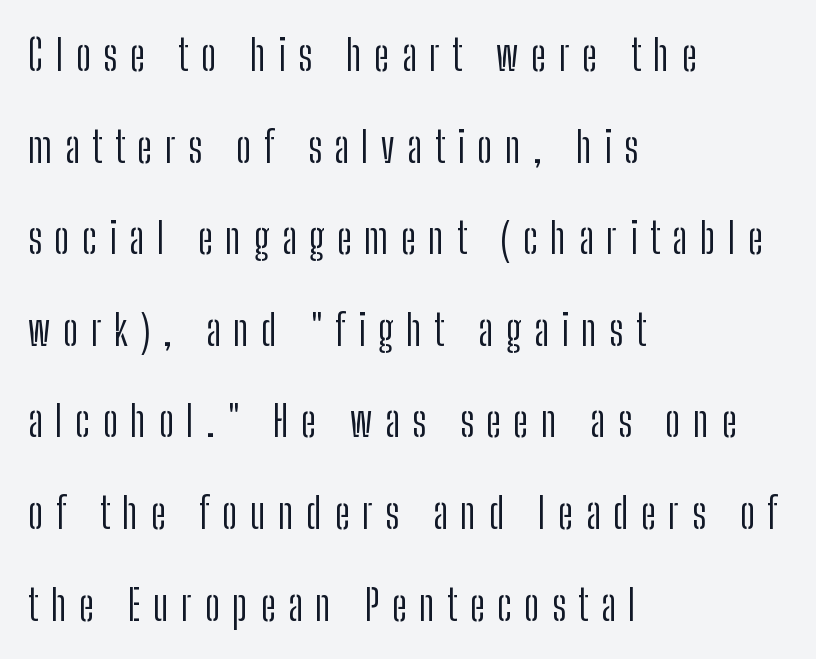
The image shows 43 px light, condensed sans-serif type, upright; set left-aligned, loose line spacing (2.13x), unusually wide letter spacing (+0.29 em), not underlined; low stroke contrast and a medium x-height.
